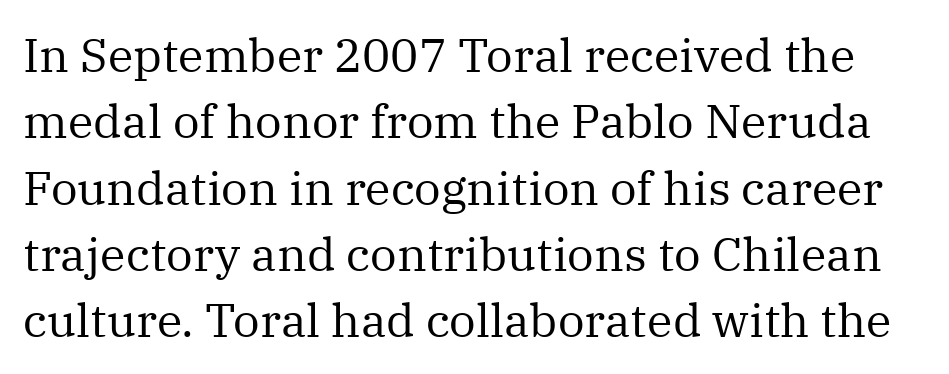
{"serif": "yes", "italic": "no", "bold": "no", "weight": "regular", "width": "normal", "stroke_contrast": "medium", "x_height": "medium", "monospaced": "no", "underline": "no", "line_spacing": "normal", "line_spacing_ratio": 1.41, "letter_spacing": "normal", "letter_spacing_em": 0.0, "glyph_px": 47}
